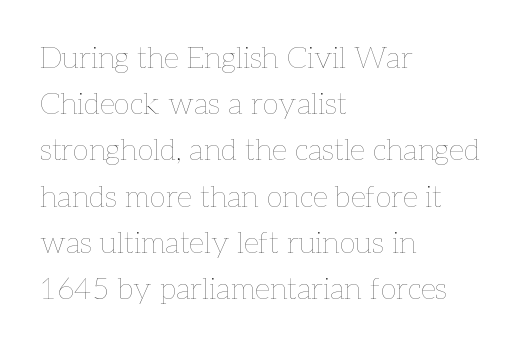
{"italic": "no", "bold": "no", "weight": "thin", "width": "normal", "stroke_contrast": "low", "x_height": "medium", "monospaced": "no", "underline": "no", "align": "left", "line_spacing": "normal", "line_spacing_ratio": 1.54, "letter_spacing": "normal", "letter_spacing_em": 0.0, "glyph_px": 30}
